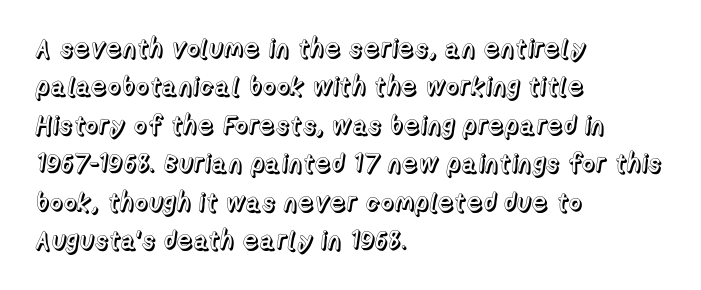
{"underline": "no", "align": "left", "line_spacing": "normal", "line_spacing_ratio": 1.48, "letter_spacing": "normal", "letter_spacing_em": 0.0, "glyph_px": 26}
